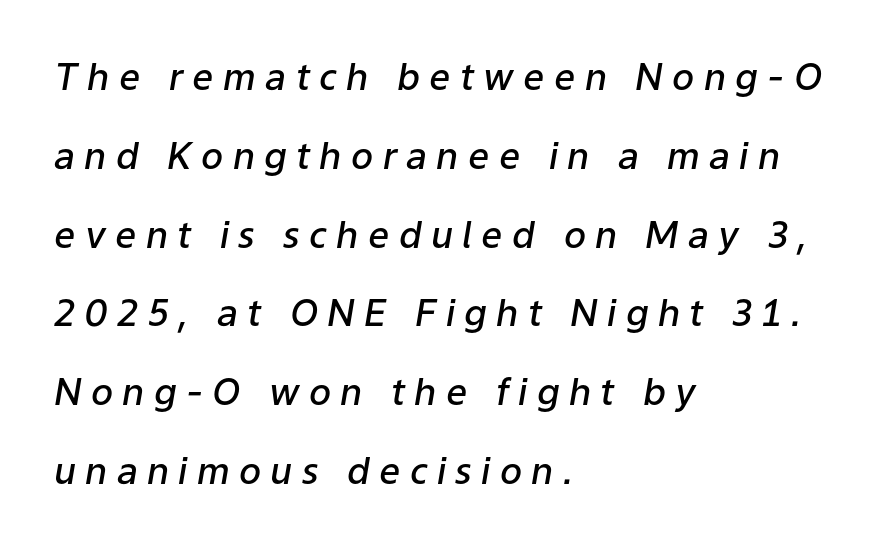
The image shows 37 px semibold type, italic (leaning right); set left-aligned, loose line spacing (2.13x), unusually wide letter spacing (+0.25 em), not underlined; low stroke contrast and a medium x-height.
